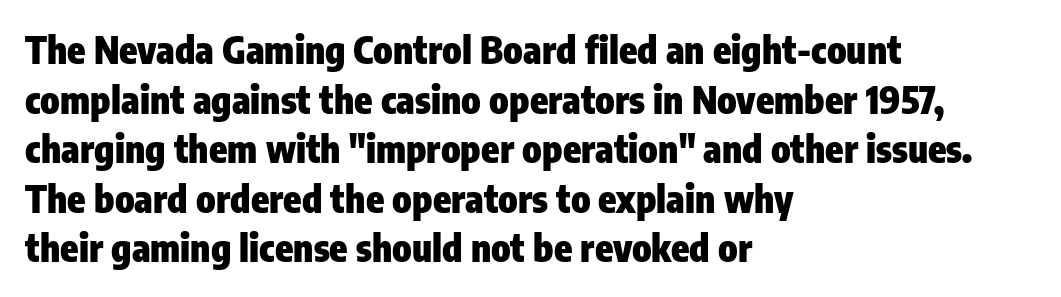
The image shows 37 px heavy, condensed sans-serif type, upright; set left-aligned, normal line spacing (1.34x), normal letter spacing, not underlined; low stroke contrast and a medium x-height.
